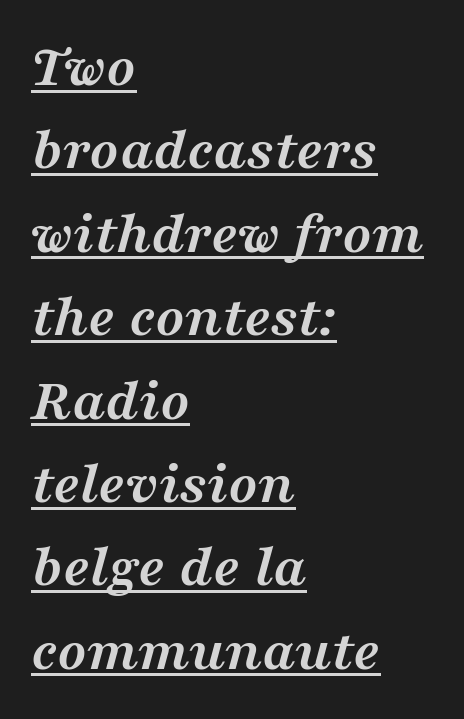
Q: Is the text bold? A: Yes.
Q: Is the text italic (slanted)? A: Yes, it leans right by about 16 degrees.
Q: Is the typeface a serif or a sans-serif typeface? A: Serif.
Q: Is the text underlined? A: Yes.
Q: How is the paragraph aligned? A: Left-aligned.
Q: Is the spacing between letters normal or unusually wide? A: Normal.
Q: Is the spacing between lines tight, normal or loose? A: Normal.
Q: Width (condensed, normal, or wide)? A: Wide.
Q: Stroke contrast? A: Medium.
Q: x-height? A: Medium.
Q: Monospaced? A: No.
